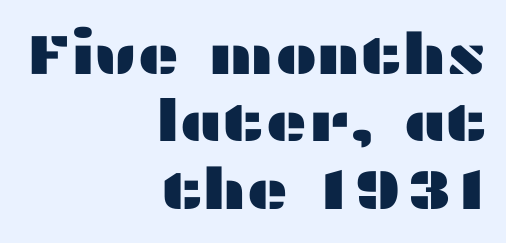
The image shows 57 px wide sans-serif type, upright; set right-aligned, line spacing 1.18x, normal letter spacing, not underlined; medium stroke contrast and a medium x-height.
